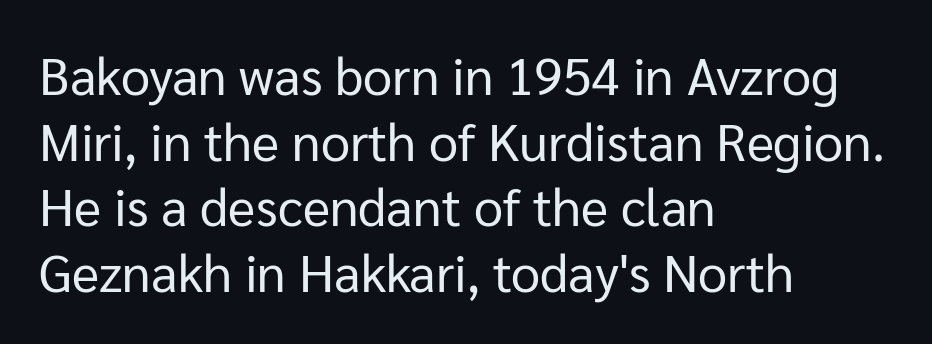
{"serif": "no", "italic": "no", "bold": "no", "weight": "regular", "width": "normal", "stroke_contrast": "low", "x_height": "medium", "monospaced": "no", "underline": "no", "align": "left", "line_spacing": "normal", "line_spacing_ratio": 1.26, "letter_spacing": "normal", "letter_spacing_em": 0.0, "glyph_px": 52}
